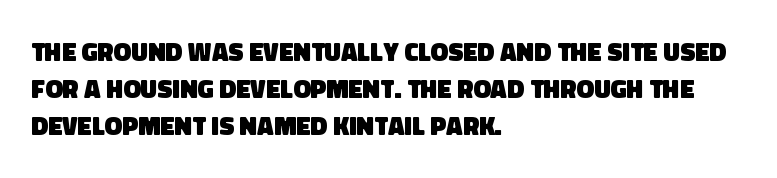
The letters are bold, with thick, heavy strokes. Anything drawn beneath the words? Only blank space. Students, observe: this is what conventionally led text looks like. The rag falls on the right side of this text block. Is the letter spacing exaggerated? No — it looks like the ordinary default.
